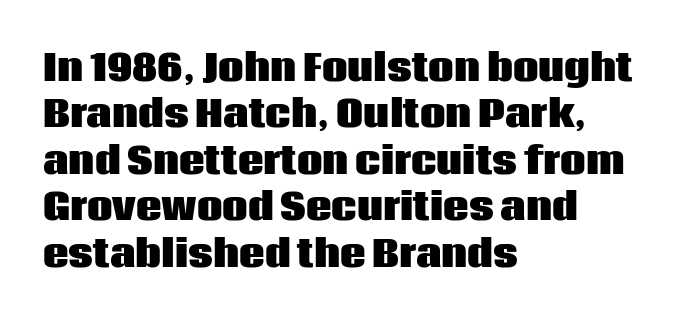
Q: Is the text bold? A: Yes.
Q: Is the text italic (slanted)? A: No, it is upright.
Q: Is the typeface a serif or a sans-serif typeface? A: Sans-serif.
Q: Is the text underlined? A: No.
Q: How is the paragraph aligned? A: Left-aligned.
Q: Is the spacing between letters normal or unusually wide? A: Normal.
Q: Is the spacing between lines tight, normal or loose? A: Normal.
Q: Width (condensed, normal, or wide)? A: Normal.
Q: Stroke contrast? A: Low.
Q: x-height? A: Large.
Q: Monospaced? A: No.
